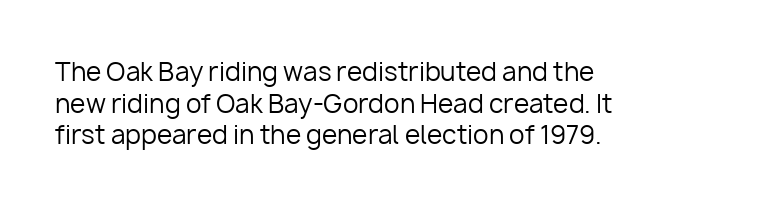
Q: Is the text bold? A: No.
Q: Is the text italic (slanted)? A: No, it is upright.
Q: Is the text underlined? A: No.
Q: How is the paragraph aligned? A: Left-aligned.
Q: Is the spacing between letters normal or unusually wide? A: Normal.
Q: Is the spacing between lines tight, normal or loose? A: Normal.
